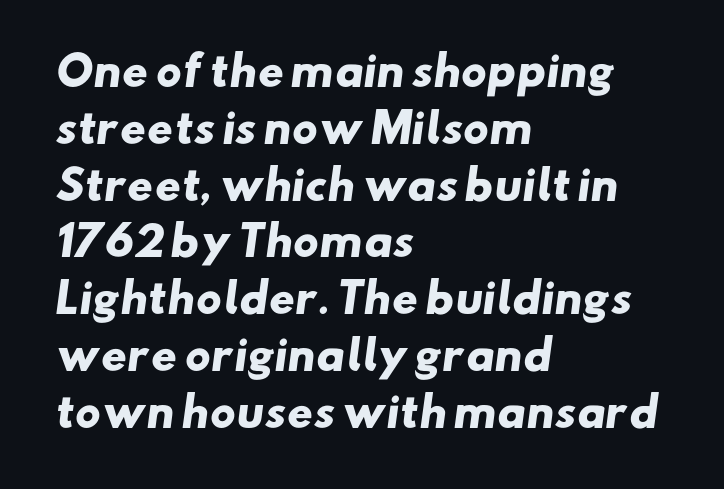
{"serif": "no", "bold": "yes", "weight": "heavy", "width": "wide", "stroke_contrast": "low", "x_height": "small", "monospaced": "no", "underline": "no", "align": "left", "line_spacing": "normal", "line_spacing_ratio": 1.42, "letter_spacing": "normal", "letter_spacing_em": 0.0, "glyph_px": 40}
